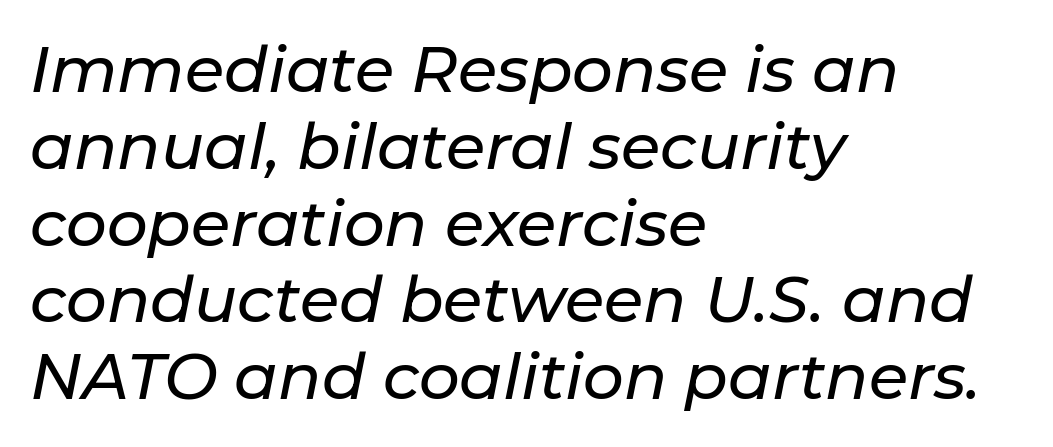
Does extra space separate the letters? No, they use regular spacing. Character widths vary here, with narrow letters taking less room than wide ones. Designer's note — italics engaged. Just letters on the line, the space beneath them empty. The lines are quadded left.
